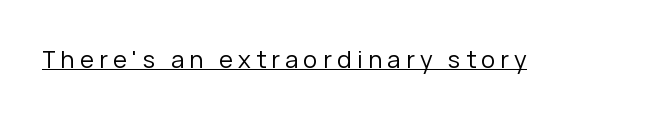
Q: Is the text bold? A: No.
Q: Is the text italic (slanted)? A: No, it is upright.
Q: Is the text underlined? A: Yes.
Q: Is the spacing between letters normal or unusually wide? A: Unusually wide.
